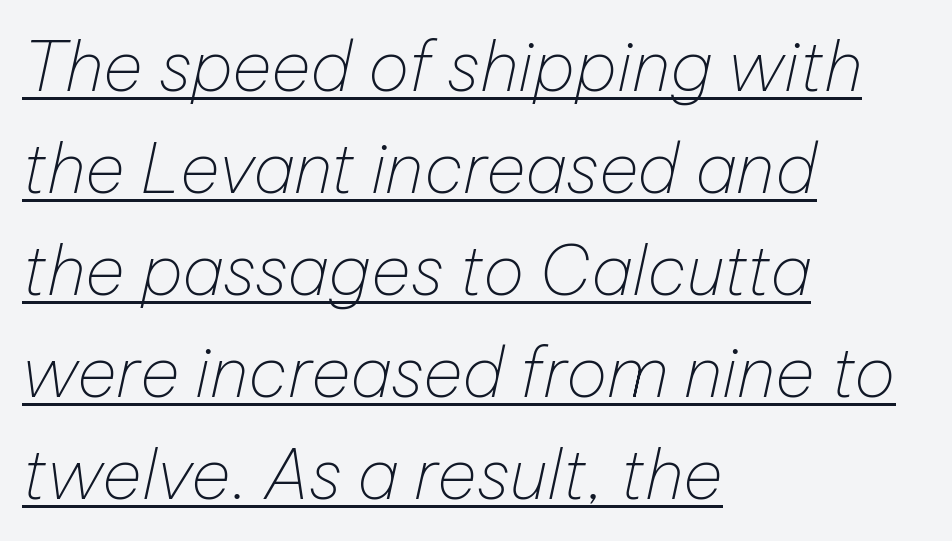
{"italic": "yes", "lean": "right", "slant_degrees": 12, "bold": "no", "weight": "thin", "width": "normal", "stroke_contrast": "low", "x_height": "medium", "monospaced": "no", "underline": "yes", "align": "left", "line_spacing": "normal", "line_spacing_ratio": 1.48, "letter_spacing": "normal", "letter_spacing_em": 0.0, "glyph_px": 69}
